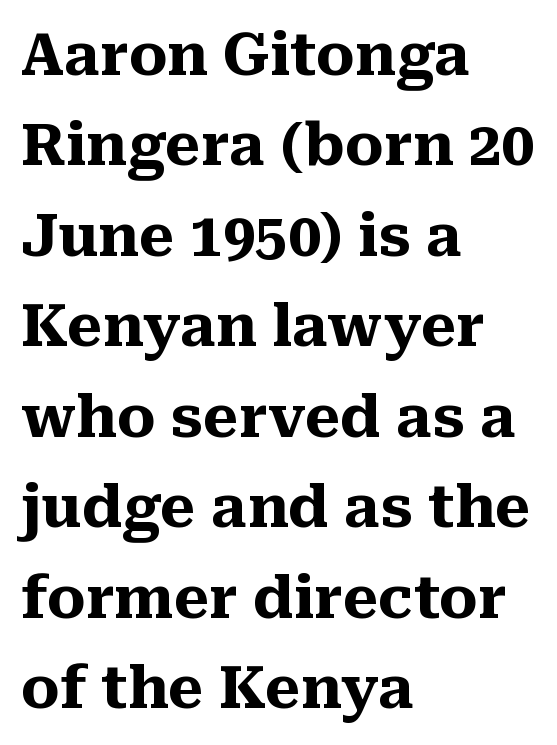
The image shows 58 px heavy serif type, upright; set left-aligned, normal line spacing (1.56x), normal letter spacing, not underlined; medium stroke contrast and a medium x-height.
